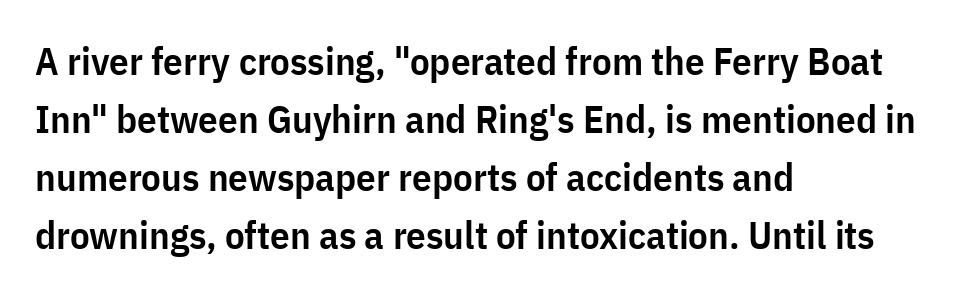
{"serif": "no", "italic": "no", "bold": "semi", "weight": "semibold", "width": "condensed", "stroke_contrast": "low", "x_height": "medium", "monospaced": "no", "underline": "no", "align": "left", "line_spacing": "normal", "line_spacing_ratio": 1.49, "letter_spacing": "normal", "letter_spacing_em": 0.0, "glyph_px": 39}
